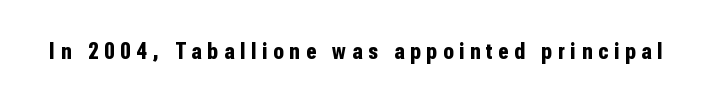
Q: Is the text bold? A: Yes.
Q: Is the text italic (slanted)? A: No, it is upright.
Q: Is the text underlined? A: No.
Q: Is the spacing between letters normal or unusually wide? A: Unusually wide.
